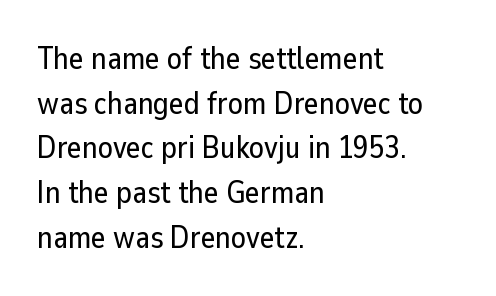
The image shows 31 px sans-serif type, upright; set left-aligned, normal line spacing (1.44x), normal letter spacing, not underlined; low stroke contrast and a medium x-height.
